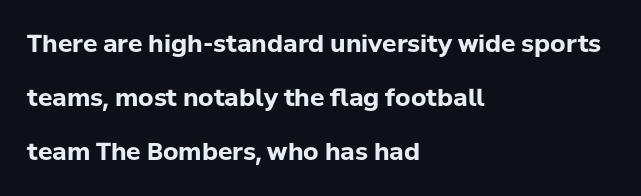
Chunky letters — that's bold for sure. If you drew a ruler down the left edge, every line would touch it. Italic: no, the glyphs are upright roman. The letterforms sit shoulder to shoulder at normal distance. Line spacing here is loose. The string is rendered with underlining switched off.
